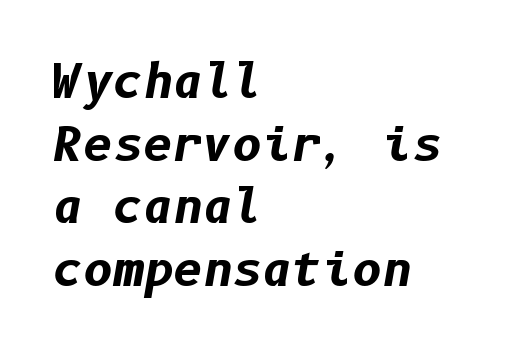
Q: Is the text bold? A: Yes.
Q: Is the text italic (slanted)? A: Yes, it leans right by about 10 degrees.
Q: Is the text underlined? A: No.
Q: How is the paragraph aligned? A: Left-aligned.
Q: Is the spacing between letters normal or unusually wide? A: Normal.
Q: Is the spacing between lines tight, normal or loose? A: Normal.
Q: Width (condensed, normal, or wide)? A: Normal.
Q: Stroke contrast? A: Low.
Q: x-height? A: Medium.
